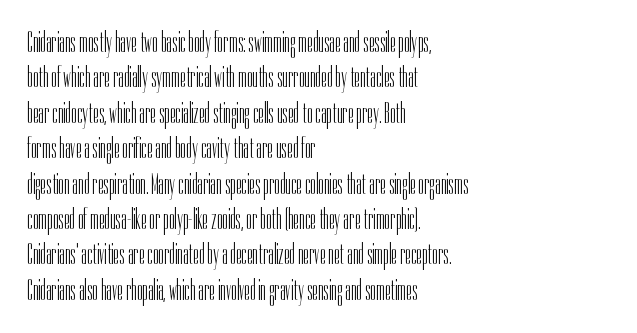
Q: Is the text bold? A: No.
Q: Is the text italic (slanted)? A: No, it is upright.
Q: Is the typeface a serif or a sans-serif typeface? A: Sans-serif.
Q: Is the text underlined? A: No.
Q: How is the paragraph aligned? A: Left-aligned.
Q: Is the spacing between letters normal or unusually wide? A: Normal.
Q: Width (condensed, normal, or wide)? A: Condensed.
Q: Stroke contrast? A: Low.
Q: x-height? A: Medium.
Q: Monospaced? A: No.
